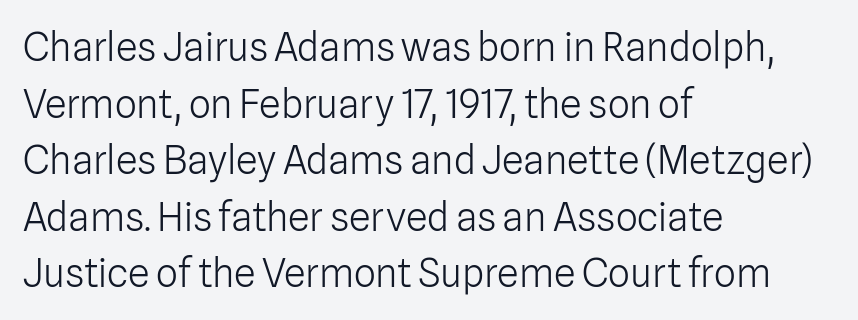
The image shows 39 px light sans-serif type, upright; set left-aligned, normal line spacing (1.45x), normal letter spacing, not underlined; low stroke contrast and a medium x-height.
